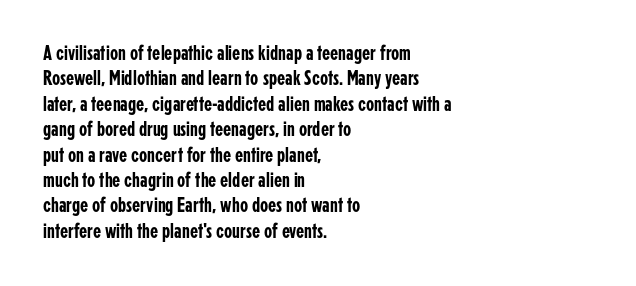
The image shows 21 px text type, upright; set left-aligned, line spacing 1.21x, normal letter spacing, not underlined.
